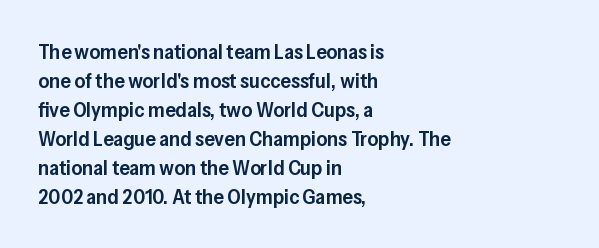
{"italic": "no", "bold": "semi", "underline": "no", "align": "left", "line_spacing": "normal", "line_spacing_ratio": 1.38, "letter_spacing": "normal", "letter_spacing_em": 0.0, "glyph_px": 21}
